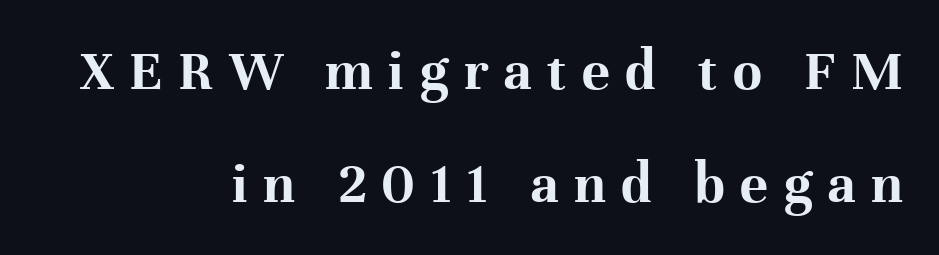
{"serif": "yes", "italic": "no", "bold": "yes", "weight": "bold", "width": "normal", "stroke_contrast": "high", "x_height": "medium", "monospaced": "no", "underline": "no", "align": "right", "line_spacing": "loose", "line_spacing_ratio": 1.92, "letter_spacing": "wide", "letter_spacing_em": 0.26, "glyph_px": 59}
